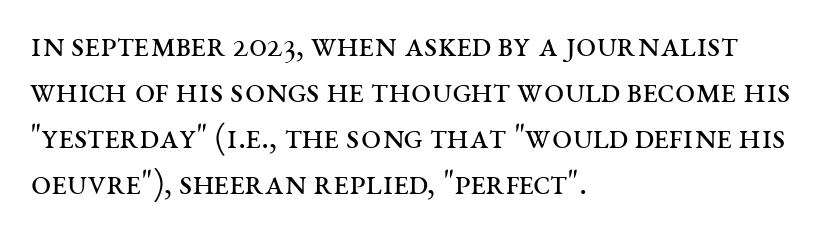
The image shows 36 px regular-weight, wide serif type, upright; set left-aligned, normal line spacing (1.28x), normal letter spacing, not underlined; medium stroke contrast and a large x-height.
